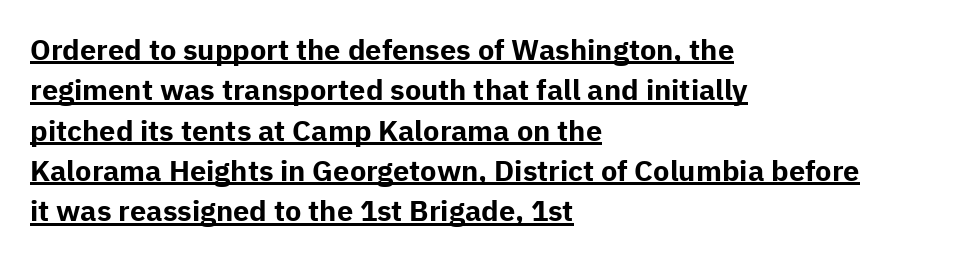
In CSS terms this would be text-align: left. Letterform terminals end flat and unadorned throughout the passage. Look at the stroke-to-counter ratio: heavy, a bold. These lines are rendered in a variable-pitch font. Rendered with straight, roman letterforms. Leading matches the norm, producing a regular column.
